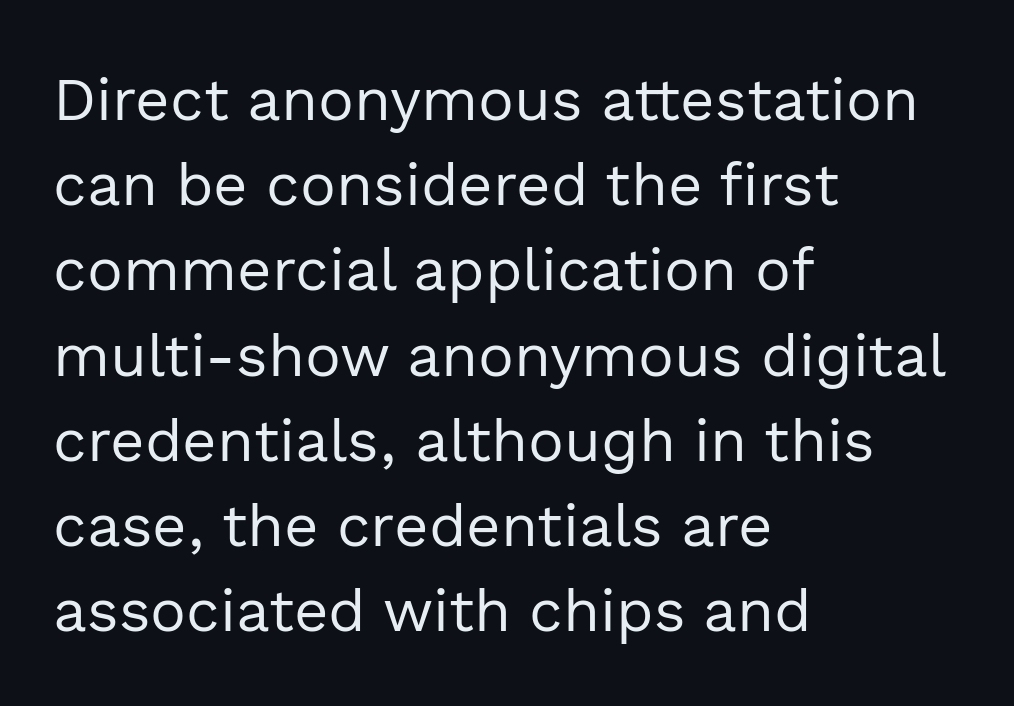
The image shows 60 px regular-weight sans-serif type, upright; set left-aligned, normal line spacing (1.42x), normal letter spacing, not underlined; a medium x-height.
